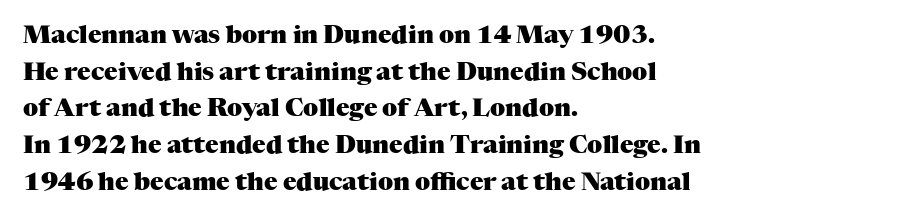
{"italic": "no", "bold": "yes", "underline": "no", "align": "left", "line_spacing": "normal", "line_spacing_ratio": 1.47, "letter_spacing": "normal", "letter_spacing_em": 0.0, "glyph_px": 25}
